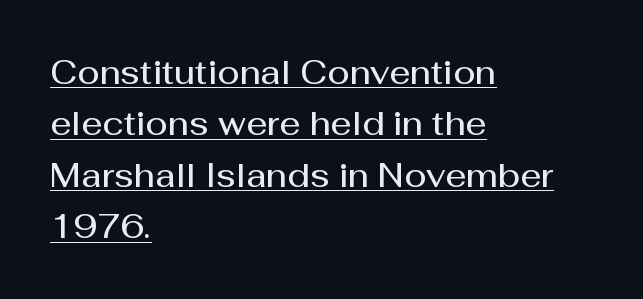
{"serif": "no", "italic": "no", "bold": "semi", "weight": "semibold", "width": "normal", "stroke_contrast": "medium", "x_height": "medium", "monospaced": "no", "underline": "yes", "align": "left", "line_spacing": "normal", "line_spacing_ratio": 1.56, "letter_spacing": "normal", "letter_spacing_em": 0.0, "glyph_px": 33}
